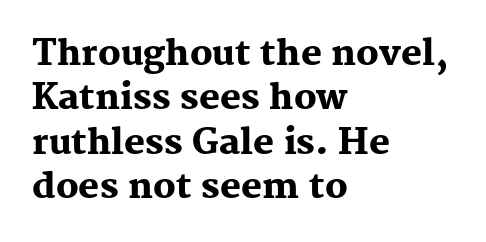
Q: Is the text bold? A: Yes.
Q: Is the text italic (slanted)? A: No, it is upright.
Q: Is the typeface a serif or a sans-serif typeface? A: Serif.
Q: Is the text underlined? A: No.
Q: How is the paragraph aligned? A: Left-aligned.
Q: Is the spacing between letters normal or unusually wide? A: Normal.
Q: Is the spacing between lines tight, normal or loose? A: Normal.
Q: Width (condensed, normal, or wide)? A: Normal.
Q: Stroke contrast? A: Medium.
Q: x-height? A: Medium.
Q: Monospaced? A: No.
